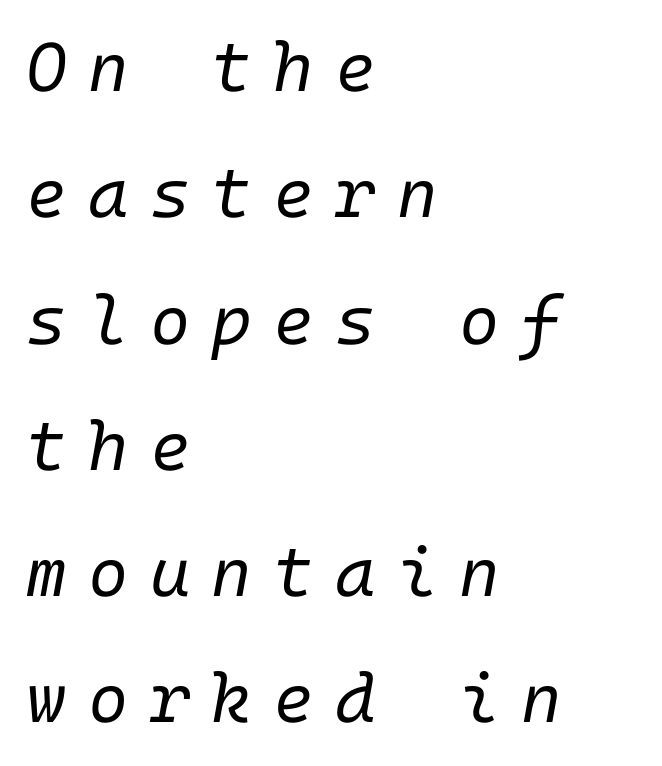
{"italic": "yes", "lean": "right", "slant_degrees": 10, "bold": "no", "weight": "regular", "width": "normal", "stroke_contrast": "low", "x_height": "medium", "underline": "no", "align": "left", "line_spacing_ratio": 1.83, "letter_spacing": "wide", "letter_spacing_em": 0.31, "glyph_px": 69}
